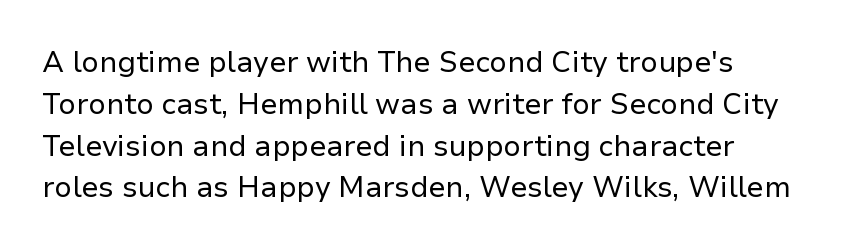
The font family rendered here belongs to the sans-serif group. Italic: no, the glyphs are upright roman. Looks like regular typesetting: each glyph gets only the width it needs. How would I describe the line gaps? Plain and ordinary. A quiet, ordinary-to-light weight characterises the typeface. Plain, unruled lines of type.
